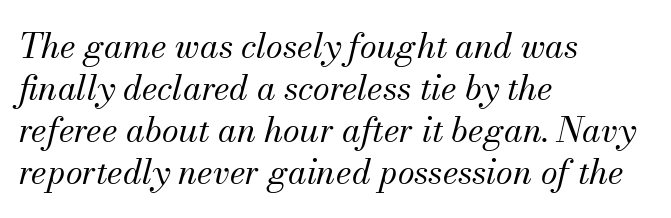
Q: Is the text bold? A: No.
Q: Is the text italic (slanted)? A: Yes, it leans right by about 13 degrees.
Q: Is the typeface a serif or a sans-serif typeface? A: Serif.
Q: Is the text underlined? A: No.
Q: How is the paragraph aligned? A: Left-aligned.
Q: Is the spacing between letters normal or unusually wide? A: Normal.
Q: Width (condensed, normal, or wide)? A: Normal.
Q: Stroke contrast? A: Medium.
Q: x-height? A: Small.
Q: Monospaced? A: No.
